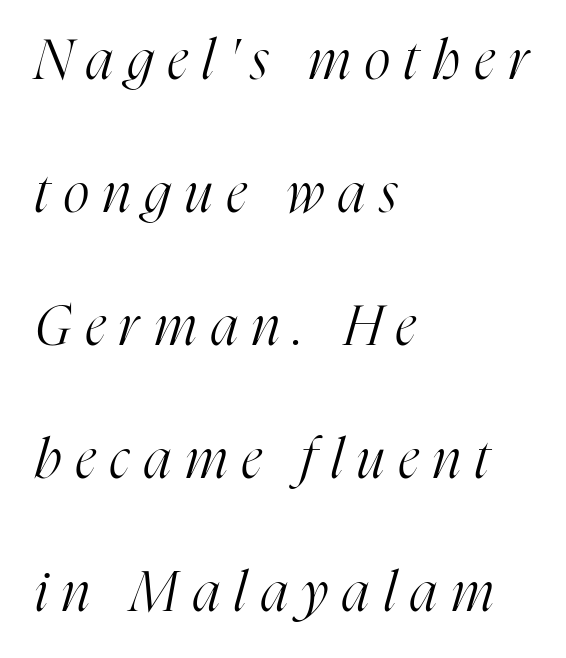
{"serif": "yes", "italic": "yes", "lean": "right", "slant_degrees": 16, "bold": "no", "weight": "light", "width": "condensed", "stroke_contrast": "high", "x_height": "medium", "monospaced": "no", "underline": "no", "align": "left", "line_spacing": "loose", "line_spacing_ratio": 2.42, "letter_spacing": "wide", "letter_spacing_em": 0.27, "glyph_px": 55}
